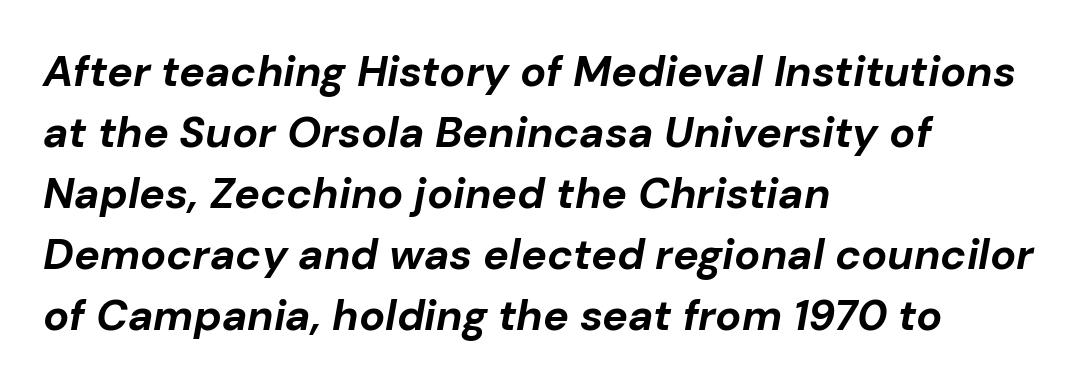
{"italic": "yes", "lean": "right", "slant_degrees": 10, "bold": "yes", "weight": "bold", "width": "normal", "stroke_contrast": "low", "x_height": "medium", "monospaced": "no", "underline": "no", "align": "left", "line_spacing": "normal", "line_spacing_ratio": 1.42, "letter_spacing": "normal", "letter_spacing_em": 0.0, "glyph_px": 43}
